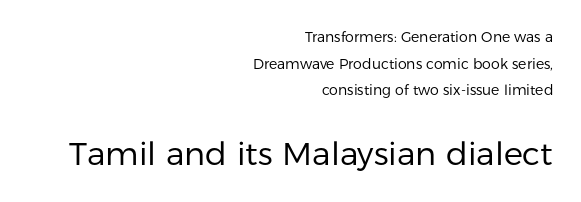
How are the letters spaced? Ordinarily, with no added tracking. These lines stand farther apart than default settings would place them. Do the characters align in a grid? No, the font is proportional. A bare baseline throughout the passage. Which margin do the lines hug? The right one — the left edge is uneven.
